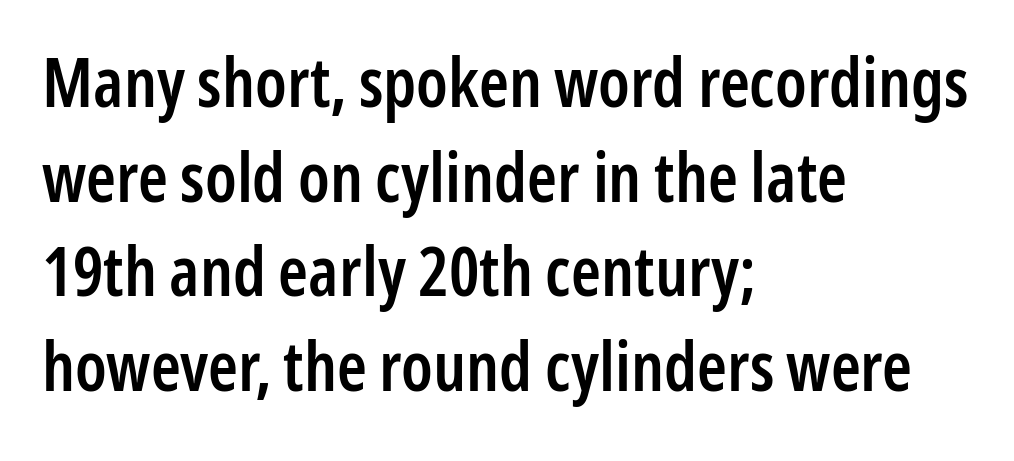
Looks like regular typesetting: each glyph gets only the width it needs. Is the type bold? Partly — it's a semibold, heavier than regular but not fully bold. Teacher's note: observe the even left margin — that is flush-left alignment. The horizontal fit of the characters is conventional and even. Italic: no, the glyphs are upright roman. The text was rendered using a sans face with plain stroke endings.
